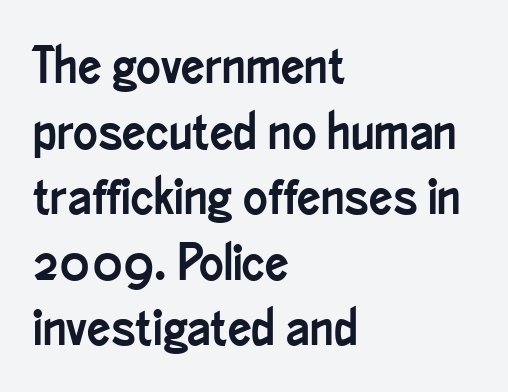
The line texture is even and compact thanks to regular tracking. Serifs: no, the terminals of the letterforms are clean. Every character sits straight up, as roman type does. Baseline-to-baseline distance is the conventional proportion of letter height. Short and long lines alike share a common starting point at left. Nobody drew a line under any word here.
